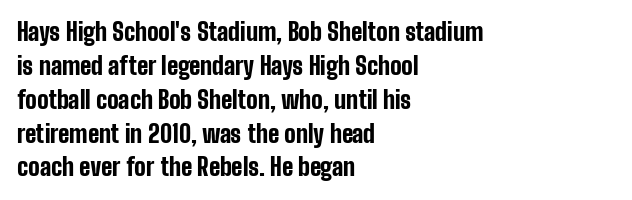
Q: Is the text bold? A: Yes.
Q: Is the text italic (slanted)? A: No, it is upright.
Q: Is the text underlined? A: No.
Q: How is the paragraph aligned? A: Left-aligned.
Q: Is the spacing between letters normal or unusually wide? A: Normal.
Q: Is the spacing between lines tight, normal or loose? A: Normal.
